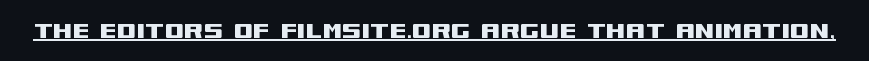
Here the designer chose a conventional face with non-uniform glyph widths. The axis of the letterforms is exactly vertical. This sample uses plain, unmodified letter spacing. Emphasis is given by a line drawn under the lettering.
